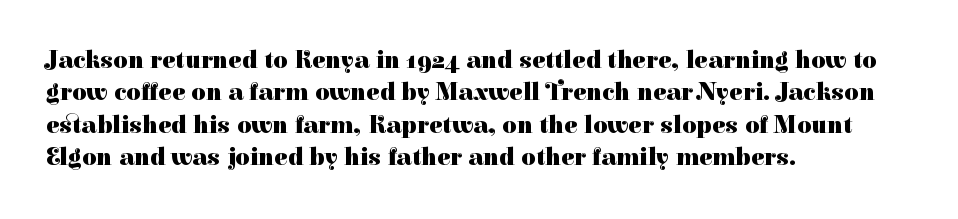
{"italic": "no", "bold": "yes", "underline": "no", "align": "left", "line_spacing": "normal", "line_spacing_ratio": 1.3, "letter_spacing": "normal", "letter_spacing_em": 0.0, "glyph_px": 25}
